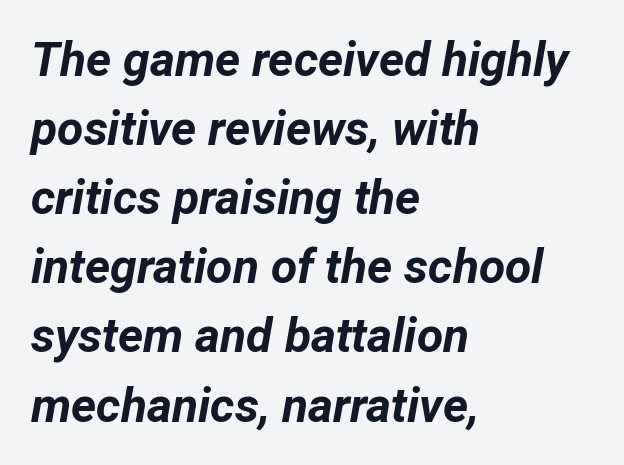
{"italic": "yes", "lean": "right", "slant_degrees": 12, "bold": "yes", "weight": "bold", "width": "normal", "stroke_contrast": "low", "x_height": "medium", "monospaced": "no", "underline": "no", "align": "left", "line_spacing": "normal", "line_spacing_ratio": 1.44, "letter_spacing": "normal", "letter_spacing_em": 0.0, "glyph_px": 48}
